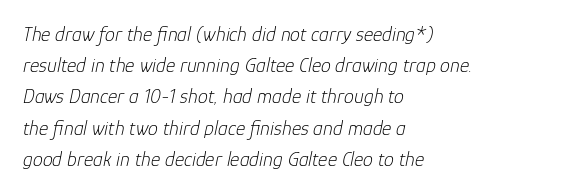
{"italic": "yes", "lean": "right", "slant_degrees": 12, "bold": "no", "underline": "no", "align": "left", "line_spacing": "normal", "line_spacing_ratio": 1.56, "letter_spacing": "normal", "letter_spacing_em": 0.0, "glyph_px": 20}
